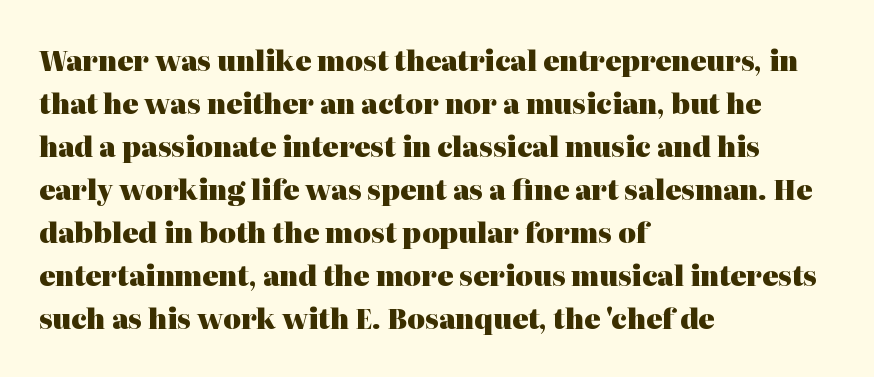
The image shows 27 px bold type, upright; set left-aligned, normal line spacing (1.59x), normal letter spacing, not underlined.
